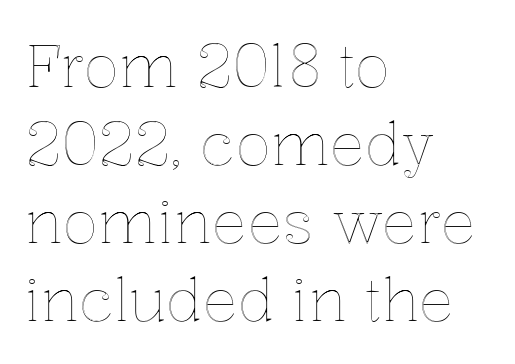
Q: Is the text italic (slanted)? A: No, it is upright.
Q: Is the text underlined? A: No.
Q: How is the paragraph aligned? A: Left-aligned.
Q: Is the spacing between letters normal or unusually wide? A: Normal.
Q: Is the spacing between lines tight, normal or loose? A: Normal.
Q: Width (condensed, normal, or wide)? A: Normal.
Q: x-height? A: Medium.
Q: Monospaced? A: No.
